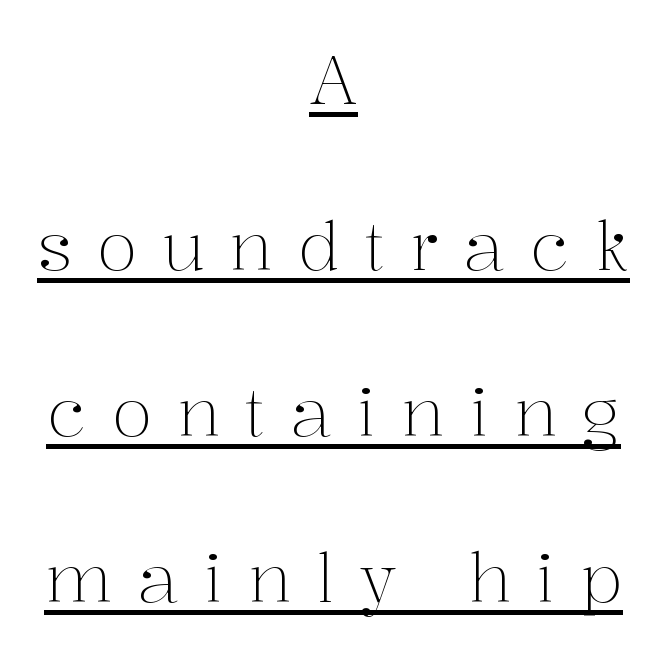
The image shows 67 px light serif type, upright; set centered, loose line spacing (2.48x), unusually wide letter spacing (+0.37 em), underlined; medium stroke contrast and a medium x-height.
